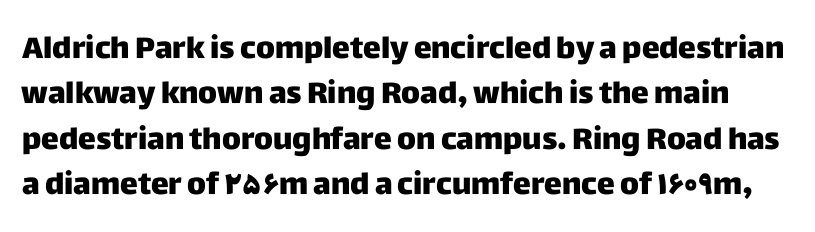
The image shows 30 px sans-serif type, upright; set normal line spacing (1.51x), normal letter spacing, not underlined; low stroke contrast and a large x-height.
